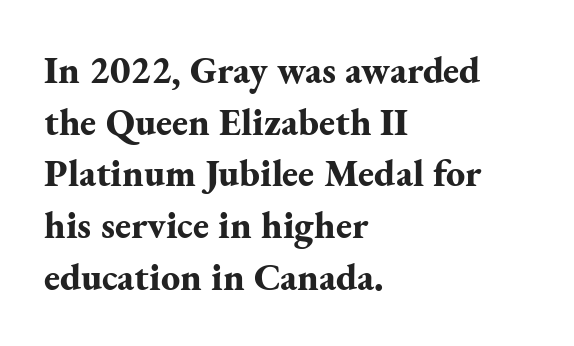
The image shows 38 px bold serif type, upright; set left-aligned, normal line spacing (1.36x), normal letter spacing, not underlined; medium stroke contrast and a small x-height.
